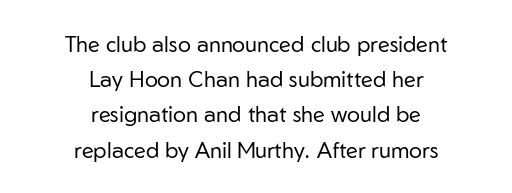
These lines were composed using upright roman letters. Honestly, the letter spacing is just normal — you wouldn't notice it. The foot of each line stays bare and open. This block has exactly the height ordinary leading produces.
